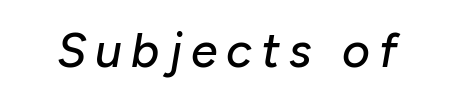
Descender tails drop into unmarked territory. Characters are canted at an angle relative to the baseline's perpendicular. Varying glyph widths throughout — classic text-font behaviour.
